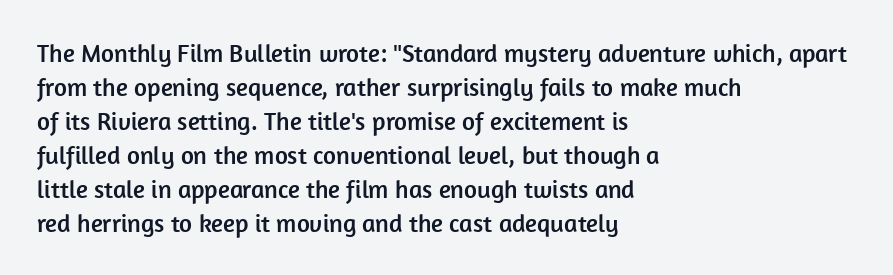
Q: Is the text italic (slanted)? A: No, it is upright.
Q: Is the text underlined? A: No.
Q: How is the paragraph aligned? A: Left-aligned.
Q: Is the spacing between letters normal or unusually wide? A: Normal.
Q: Is the spacing between lines tight, normal or loose? A: Normal.
